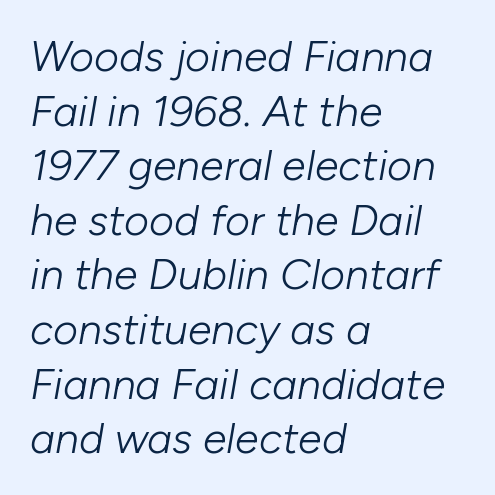
Q: Is the text bold? A: No.
Q: Is the text italic (slanted)? A: Yes, it leans right by about 10 degrees.
Q: Is the text underlined? A: No.
Q: How is the paragraph aligned? A: Left-aligned.
Q: Is the spacing between letters normal or unusually wide? A: Normal.
Q: Is the spacing between lines tight, normal or loose? A: Normal.
Q: Width (condensed, normal, or wide)? A: Normal.
Q: Stroke contrast? A: Low.
Q: x-height? A: Medium.
Q: Monospaced? A: No.
